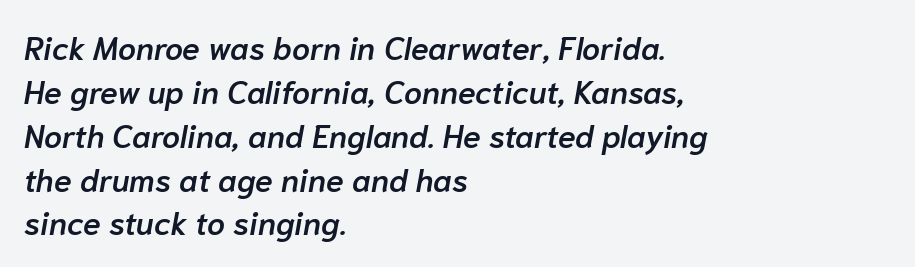
{"italic": "yes", "lean": "right", "slant_degrees": 10, "bold": "semi", "weight": "semibold", "width": "normal", "stroke_contrast": "low", "x_height": "medium", "monospaced": "no", "underline": "no", "align": "left", "line_spacing": "normal", "line_spacing_ratio": 1.37, "letter_spacing": "normal", "letter_spacing_em": 0.0, "glyph_px": 32}
